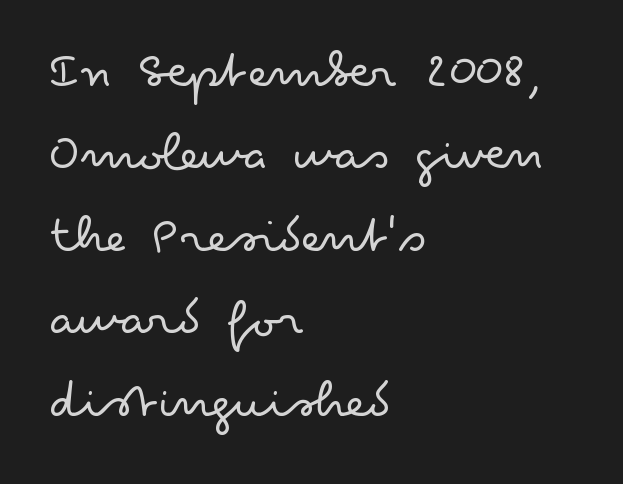
The axis of the letterforms is exactly vertical. You could call the tracking neutral — neither tight nor loose. Here the designer chose a conventional face with non-uniform glyph widths. This sample keeps an unexceptional amount of space between lines.
